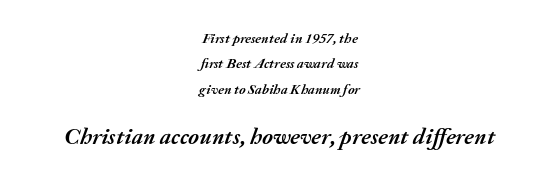
{"italic": "yes", "lean": "right", "slant_degrees": 20, "bold": "yes", "underline": "no", "align": "center", "line_spacing_ratio": 1.81, "letter_spacing": "normal", "letter_spacing_em": 0.0, "larger_block": "second", "size_ratio": 1.64, "glyph_px": 23}
